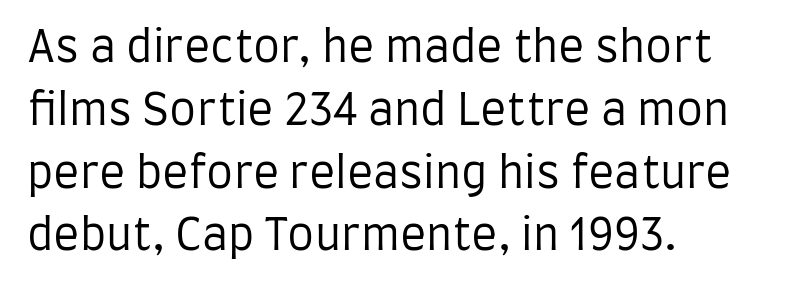
{"serif": "no", "italic": "no", "bold": "no", "weight": "regular", "width": "condensed", "stroke_contrast": "low", "x_height": "large", "monospaced": "no", "underline": "no", "align": "left", "line_spacing": "normal", "line_spacing_ratio": 1.46, "letter_spacing": "normal", "letter_spacing_em": 0.0, "glyph_px": 43}
